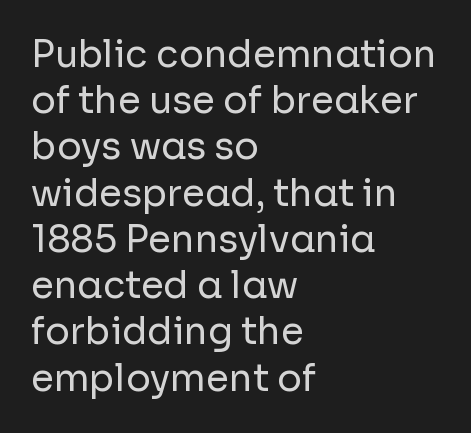
Leading matches the norm, producing a regular column. The area under the type is left untouched. Short and long lines alike share a common starting point at left. Ascenders rise straight up at ninety degrees. This sample uses plain, unmodified letter spacing. This rendering employs a face without finishing strokes, i.e., a sans-serif.
